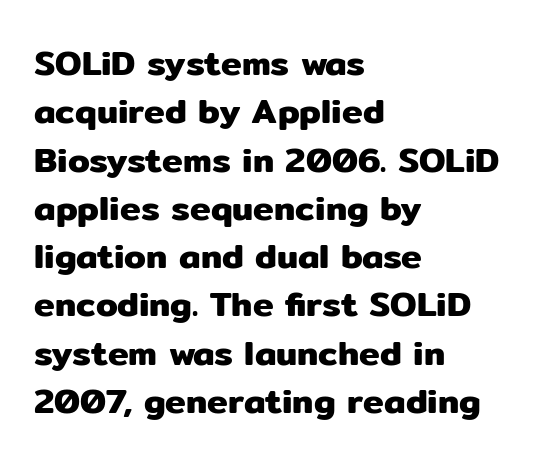
Q: Is the text italic (slanted)? A: No, it is upright.
Q: Is the typeface a serif or a sans-serif typeface? A: Sans-serif.
Q: Is the text underlined? A: No.
Q: How is the paragraph aligned? A: Left-aligned.
Q: Is the spacing between letters normal or unusually wide? A: Normal.
Q: Is the spacing between lines tight, normal or loose? A: Normal.
Q: Width (condensed, normal, or wide)? A: Normal.
Q: Stroke contrast? A: Low.
Q: x-height? A: Medium.
Q: Monospaced? A: No.
